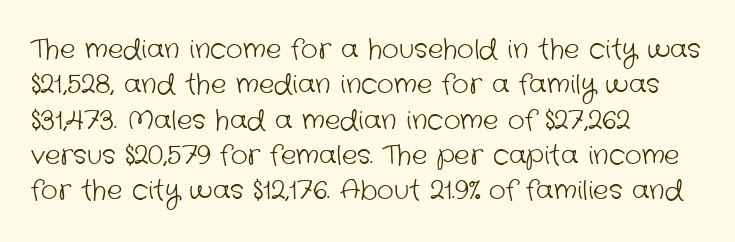
Honestly, there is no underline to notice here at all. Students, observe: this is what conventionally led text looks like. No extra tracking has been applied to these lines. Stems here are at most as thick as an everyday book face. One-word summary of the alignment: left.
